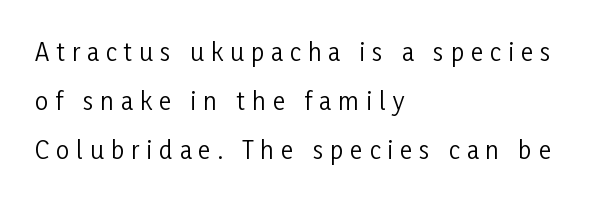
Q: Is the text bold? A: No.
Q: Is the text italic (slanted)? A: No, it is upright.
Q: Is the text underlined? A: No.
Q: How is the paragraph aligned? A: Left-aligned.
Q: Is the spacing between letters normal or unusually wide? A: Unusually wide.
Q: Is the spacing between lines tight, normal or loose? A: Loose.
